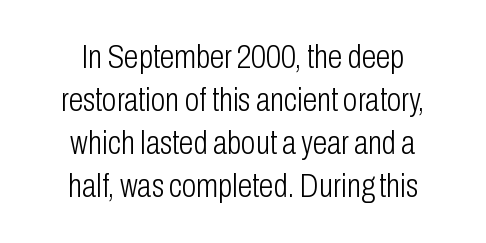
The foot of each line stays bare and open. Every row of glyphs is offset so its center matches the block's center. Stem width sits at or under what a default text font uses. Do the characters align in a grid? No, the font is proportional. The gaps between neighbouring characters are ordinary and unremarkable. The letters stand upright; this is a roman face.
